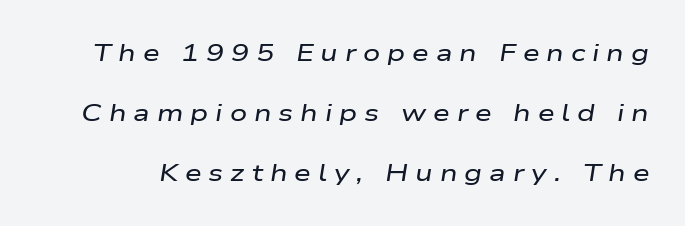
Q: Is the text italic (slanted)? A: Yes, it leans right by about 9 degrees.
Q: Is the text underlined? A: No.
Q: Is the spacing between letters normal or unusually wide? A: Unusually wide.
Q: Is the spacing between lines tight, normal or loose? A: Loose.
